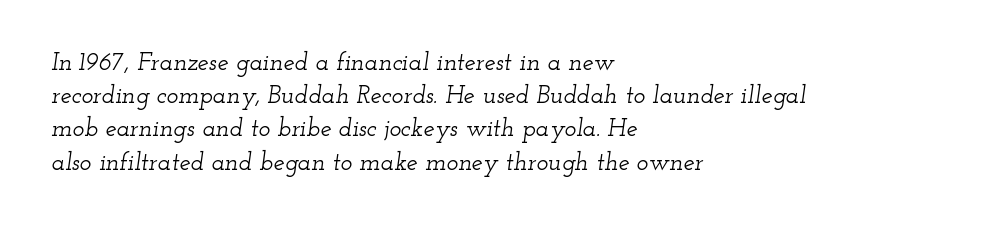
Q: Is the text italic (slanted)? A: Yes, it leans right by about 12 degrees.
Q: Is the text underlined? A: No.
Q: How is the paragraph aligned? A: Left-aligned.
Q: Is the spacing between letters normal or unusually wide? A: Normal.
Q: Is the spacing between lines tight, normal or loose? A: Normal.
